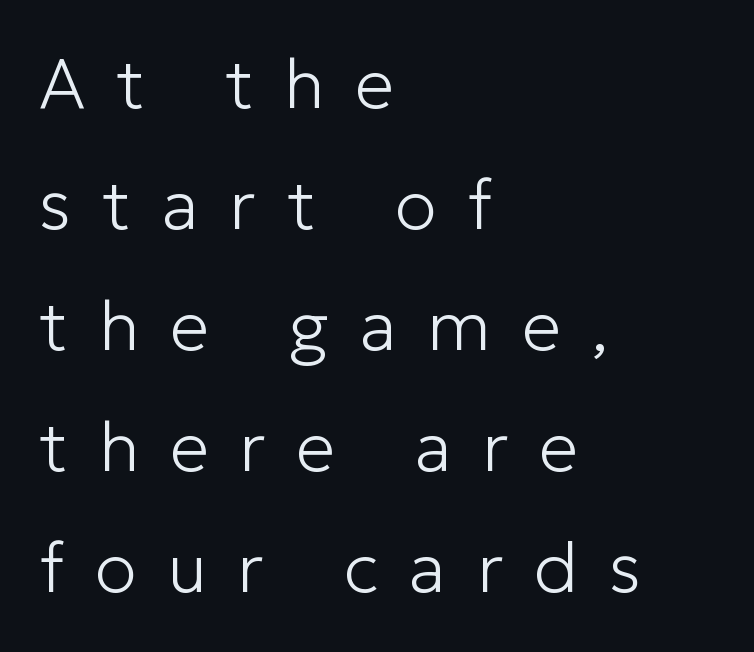
{"serif": "no", "italic": "no", "bold": "no", "weight": "light", "width": "normal", "stroke_contrast": "low", "x_height": "medium", "monospaced": "no", "underline": "no", "align": "left", "line_spacing_ratio": 1.73, "letter_spacing": "wide", "letter_spacing_em": 0.44, "glyph_px": 70}
